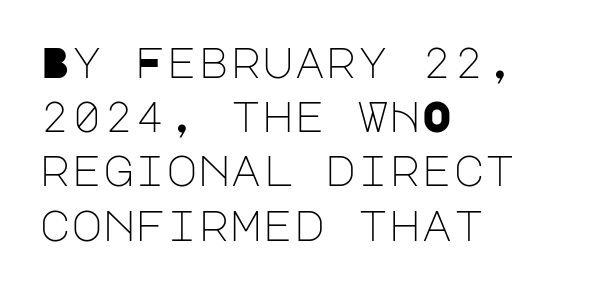
{"serif": "no", "italic": "no", "bold": "no", "weight": "light", "width": "normal", "stroke_contrast": "low", "x_height": "large", "underline": "no", "align": "left", "line_spacing": "normal", "line_spacing_ratio": 1.26, "letter_spacing": "normal", "letter_spacing_em": 0.0, "glyph_px": 43}
